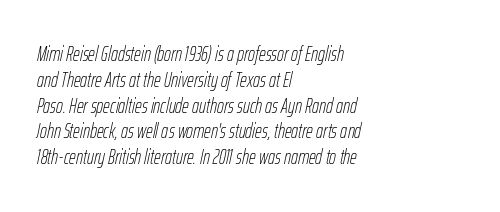
The image shows 21 px text type, italic (leaning right); set left-aligned, line spacing 1.23x, normal letter spacing, not underlined.
